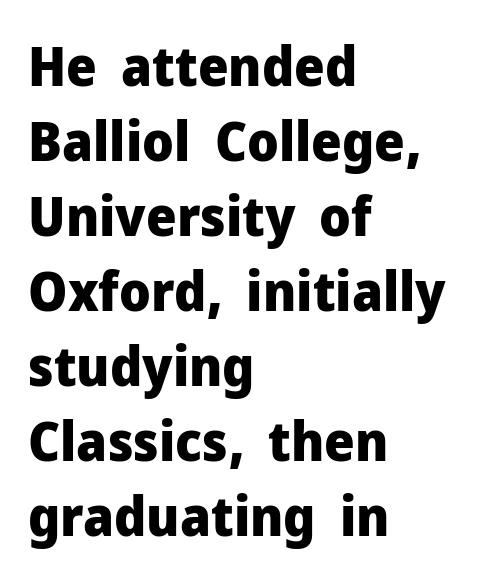
The designer left line spacing at the default. Typesetter's note: full bold, strokes at maximum text heaviness. This rendering uses left alignment, leaving the right contour irregular. This rendering features lettering with no underline. Nothing unusual about the tracking: characters are spaced as the font intends.
